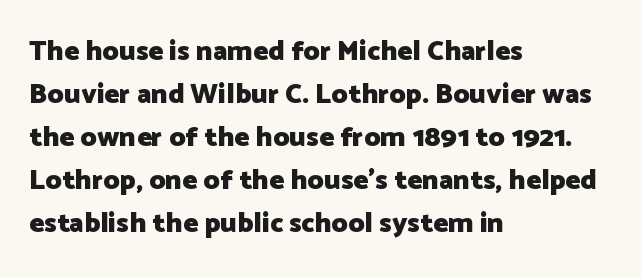
{"serif": "no", "italic": "no", "bold": "yes", "weight": "heavy", "width": "normal", "stroke_contrast": "low", "x_height": "medium", "monospaced": "no", "underline": "no", "align": "left", "line_spacing": "normal", "line_spacing_ratio": 1.54, "letter_spacing": "normal", "letter_spacing_em": 0.0, "glyph_px": 28}
